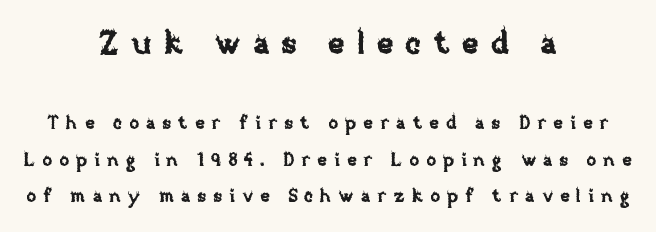
{"italic": "no", "width": "normal", "stroke_contrast": "low", "x_height": "large", "monospaced": "no", "underline": "no", "align": "center", "line_spacing": "loose", "line_spacing_ratio": 2.04, "letter_spacing": "wide", "letter_spacing_em": 0.39, "larger_block": "first", "size_ratio": 1.72, "glyph_px": 31}
